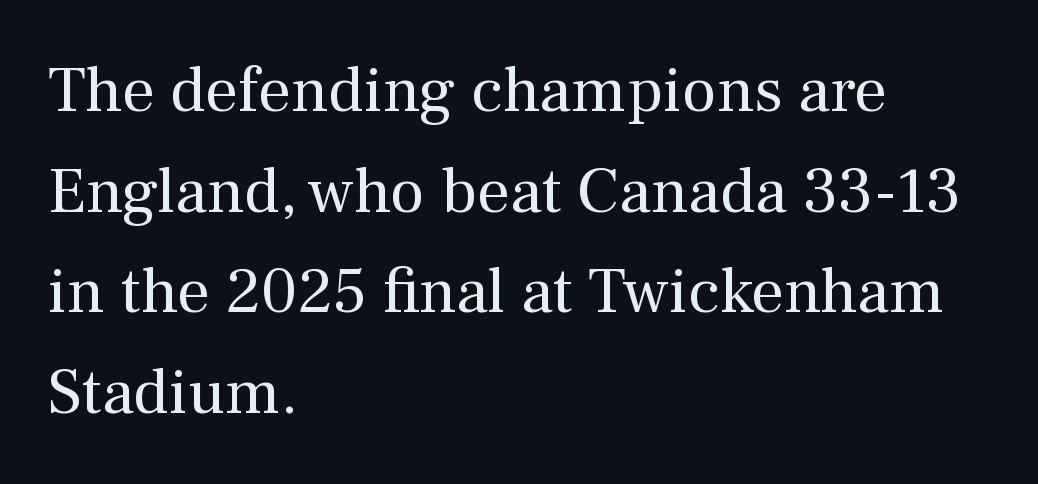
{"serif": "yes", "italic": "no", "bold": "no", "weight": "regular", "width": "normal", "stroke_contrast": "medium", "x_height": "medium", "monospaced": "no", "underline": "no", "align": "left", "line_spacing": "normal", "line_spacing_ratio": 1.55, "letter_spacing": "normal", "letter_spacing_em": 0.0, "glyph_px": 65}
